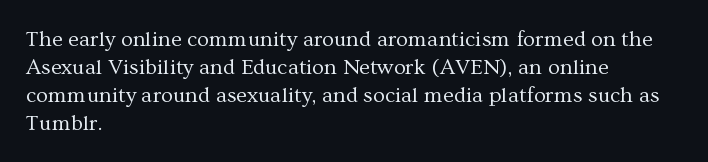
{"italic": "no", "bold": "no", "underline": "no", "align": "left", "line_spacing": "normal", "line_spacing_ratio": 1.27, "letter_spacing": "normal", "letter_spacing_em": 0.0, "glyph_px": 22}
